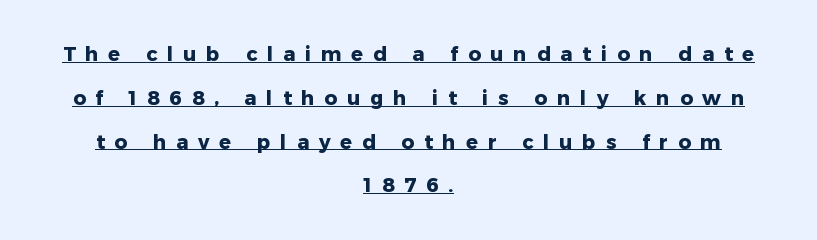
The passage shown has open, widely tracked lettering throughout. Summary of weight: heavy, a full bold. When letters stand straight like this, we call the style roman or upright. This sample carries an underscore along the baseline area. The setting favours the middle, as headings and verse often do.
